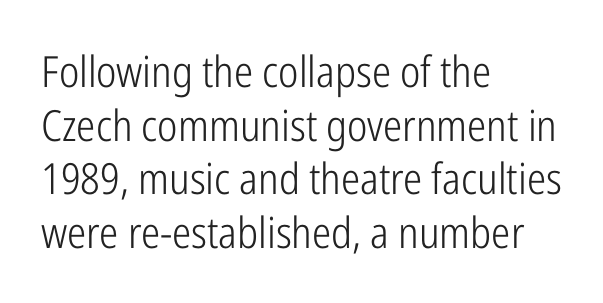
Check under the words: just untouched page. Each letter keeps its own natural width here, so spacing adapts to shape. A normal amount of white space separates one row of letters from the next. The letters look calm and open, with moderate or lighter stems. In CSS terms this would be text-align: left.
